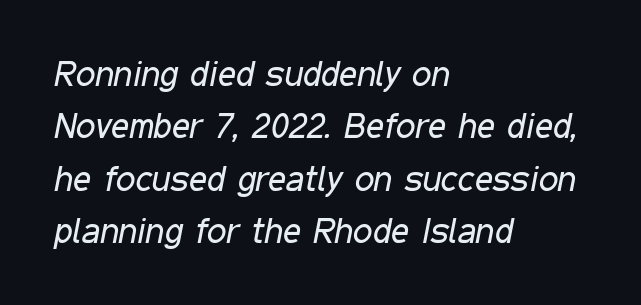
{"italic": "yes", "lean": "right", "slant_degrees": 11, "bold": "no", "weight": "regular", "width": "condensed", "stroke_contrast": "low", "x_height": "medium", "monospaced": "no", "underline": "no", "align": "left", "line_spacing": "normal", "line_spacing_ratio": 1.5, "letter_spacing": "normal", "letter_spacing_em": 0.0, "glyph_px": 35}
